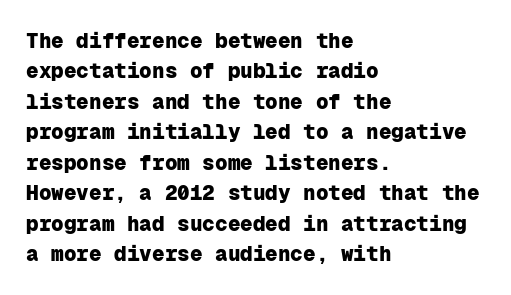
{"italic": "no", "bold": "yes", "underline": "no", "align": "left", "line_spacing": "normal", "line_spacing_ratio": 1.45, "letter_spacing": "normal", "letter_spacing_em": 0.0, "glyph_px": 21}
